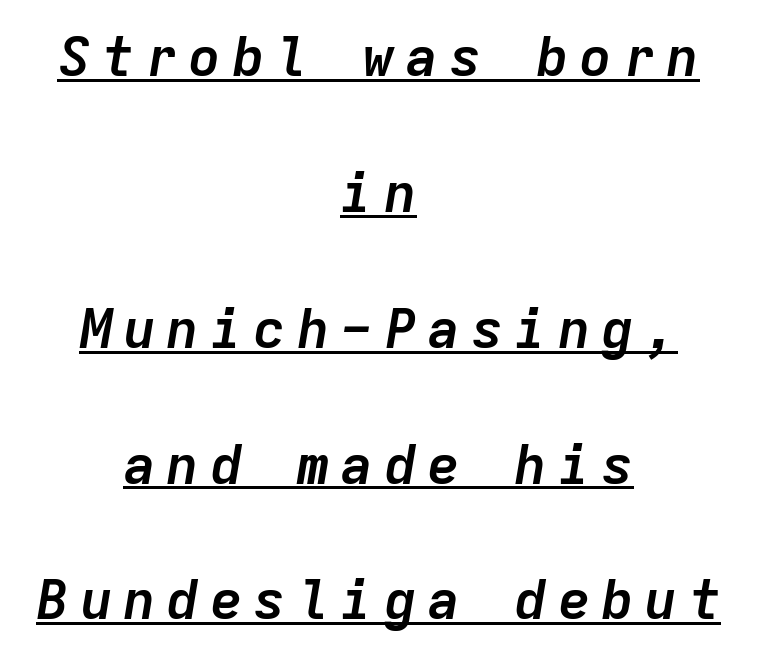
Q: Is the text bold? A: Yes.
Q: Is the text italic (slanted)? A: Yes, it leans right by about 9 degrees.
Q: Is the text underlined? A: Yes.
Q: How is the paragraph aligned? A: Centered.
Q: Is the spacing between lines tight, normal or loose? A: Loose.
Q: Width (condensed, normal, or wide)? A: Normal.
Q: Stroke contrast? A: Low.
Q: x-height? A: Medium.
Q: Monospaced? A: Yes.
